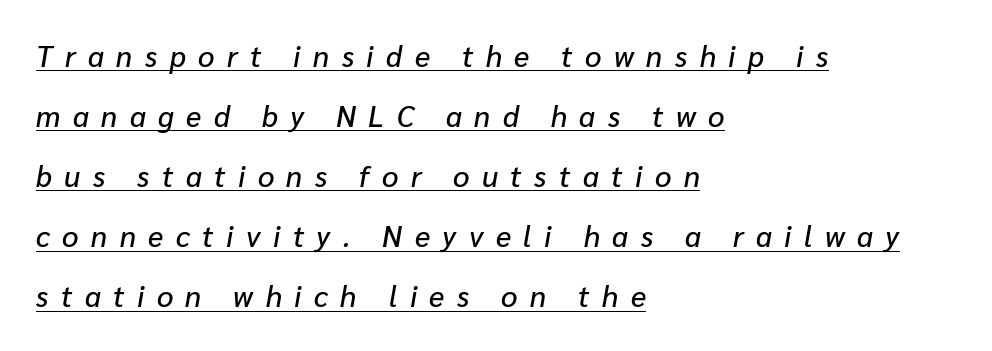
{"italic": "yes", "lean": "right", "slant_degrees": 10, "width": "normal", "stroke_contrast": "low", "x_height": "medium", "monospaced": "no", "underline": "yes", "align": "left", "line_spacing": "loose", "line_spacing_ratio": 2.07, "letter_spacing": "wide", "letter_spacing_em": 0.43, "glyph_px": 29}
